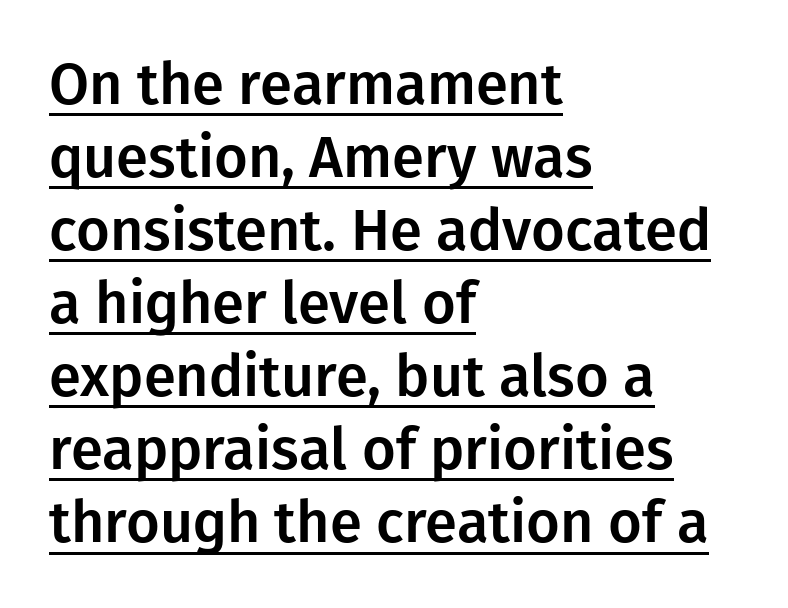
The face used here is proportionally spaced, like ordinary book or web type. Notice how descenders clear the ascenders below comfortably — that's standard leading. Spacing between characters is what you'd get straight out of the box. The setting favours the left margin, as ordinary paragraphs usually do.
